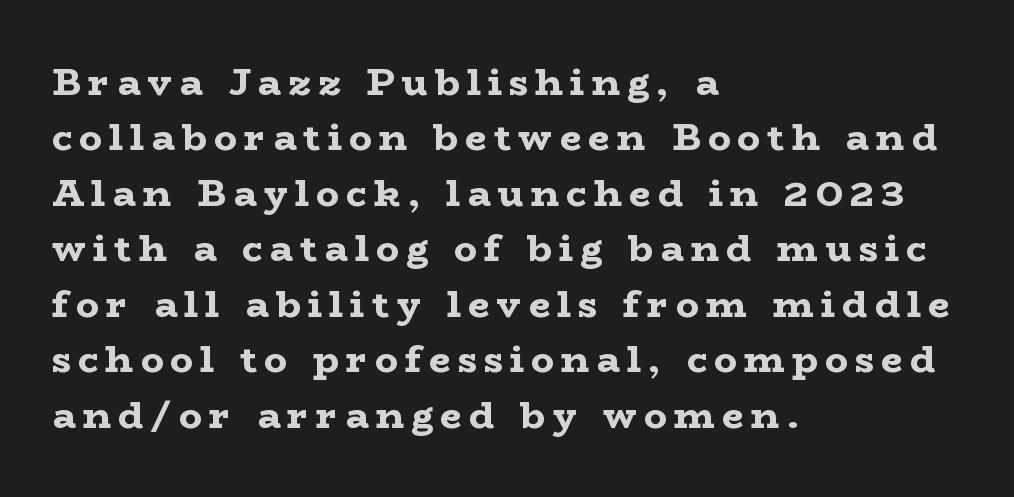
Q: Is the text bold? A: Yes.
Q: Is the text italic (slanted)? A: No, it is upright.
Q: Is the typeface a serif or a sans-serif typeface? A: Serif.
Q: Is the text underlined? A: No.
Q: How is the paragraph aligned? A: Left-aligned.
Q: Is the spacing between lines tight, normal or loose? A: Normal.
Q: Width (condensed, normal, or wide)? A: Wide.
Q: Stroke contrast? A: Low.
Q: x-height? A: Medium.
Q: Monospaced? A: No.
